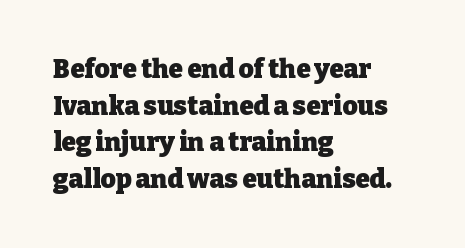
Caption: multi-line text, flush left, ragged right. Look at the tracking — it's just the regular setting, nothing added. Upright lettering throughout. The passage shown is emphatically bold. The passage shown is not underscored anywhere.
